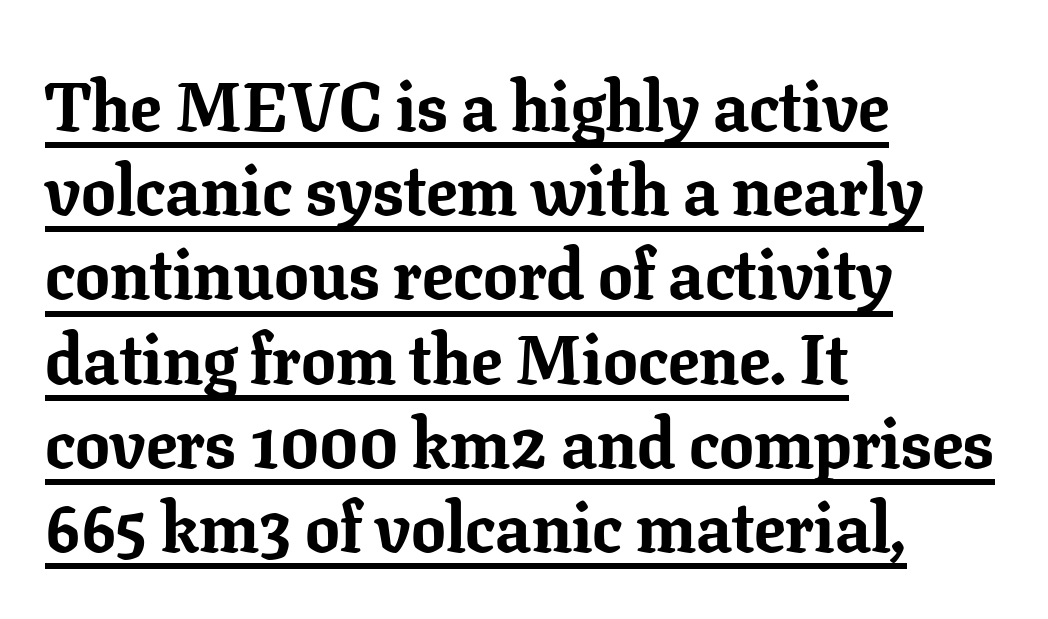
Q: Is the text bold? A: Yes.
Q: Is the text italic (slanted)? A: No, it is upright.
Q: Is the typeface a serif or a sans-serif typeface? A: Serif.
Q: Is the text underlined? A: Yes.
Q: How is the paragraph aligned? A: Left-aligned.
Q: Is the spacing between letters normal or unusually wide? A: Normal.
Q: Width (condensed, normal, or wide)? A: Normal.
Q: Stroke contrast? A: Low.
Q: x-height? A: Medium.
Q: Monospaced? A: No.
